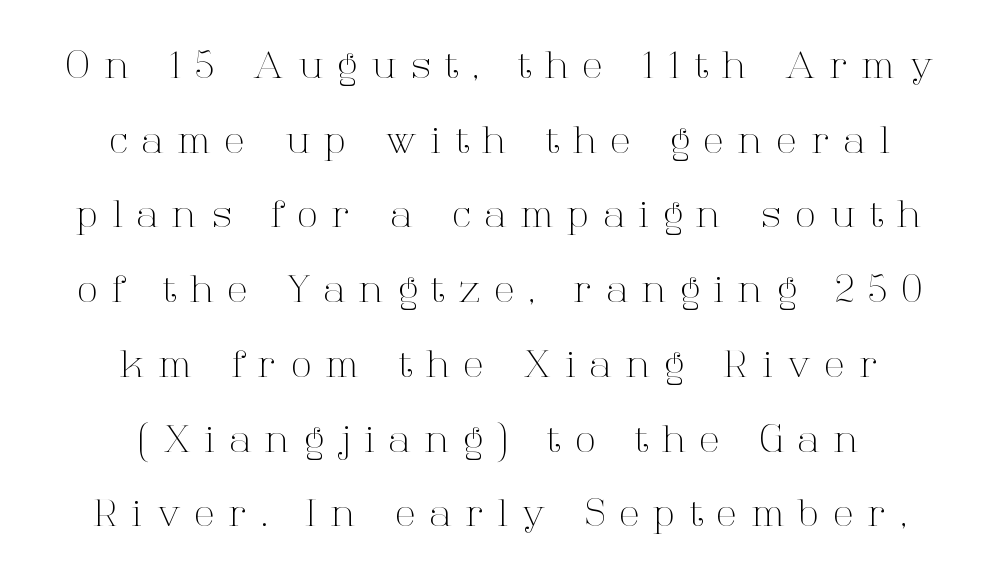
Q: Is the text bold? A: No.
Q: Is the text italic (slanted)? A: No, it is upright.
Q: Is the typeface a serif or a sans-serif typeface? A: Serif.
Q: Is the text underlined? A: No.
Q: How is the paragraph aligned? A: Centered.
Q: Is the spacing between letters normal or unusually wide? A: Unusually wide.
Q: Is the spacing between lines tight, normal or loose? A: Loose.
Q: Width (condensed, normal, or wide)? A: Normal.
Q: Stroke contrast? A: High.
Q: x-height? A: Medium.
Q: Monospaced? A: No.
